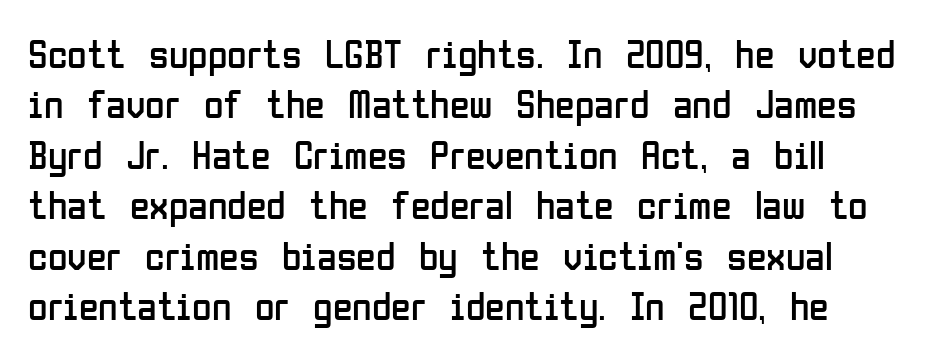
Q: Is the text bold? A: No.
Q: Is the text italic (slanted)? A: No, it is upright.
Q: Is the typeface a serif or a sans-serif typeface? A: Sans-serif.
Q: Is the text underlined? A: No.
Q: Is the spacing between letters normal or unusually wide? A: Normal.
Q: Is the spacing between lines tight, normal or loose? A: Normal.
Q: Width (condensed, normal, or wide)? A: Condensed.
Q: Stroke contrast? A: Low.
Q: x-height? A: Medium.
Q: Monospaced? A: No.
